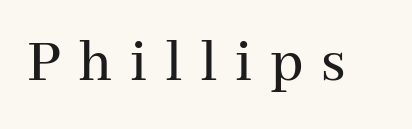
{"serif": "yes", "italic": "no", "width": "normal", "stroke_contrast": "medium", "x_height": "medium", "monospaced": "no", "underline": "no", "letter_spacing": "wide", "letter_spacing_em": 0.28, "glyph_px": 62}
